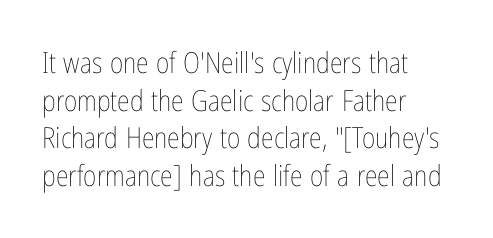
Students, observe: this is what conventionally led text looks like. Reading down the block, your eye returns to a fixed left position each line. Unmarked baselines from the first word to the last. No chunkiness to these letters — they're not bold.
